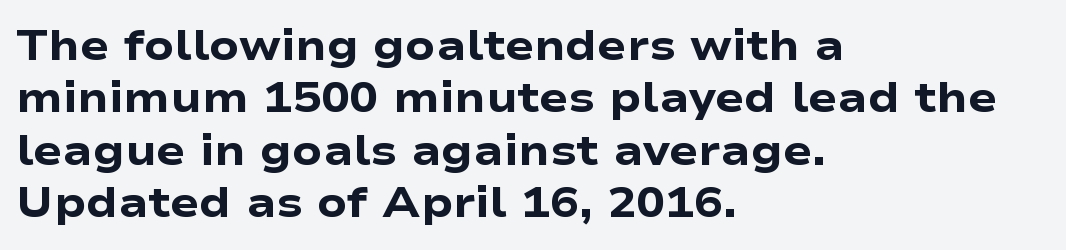
The image shows 43 px heavy, wide sans-serif type, upright; set left-aligned, line spacing 1.22x, normal letter spacing, not underlined; low stroke contrast and a medium x-height.
